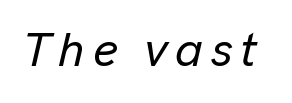
Q: Is the text italic (slanted)? A: Yes, it leans right by about 13 degrees.
Q: Is the text underlined? A: No.
Q: Width (condensed, normal, or wide)? A: Normal.
Q: Stroke contrast? A: Low.
Q: x-height? A: Medium.
Q: Monospaced? A: No.
